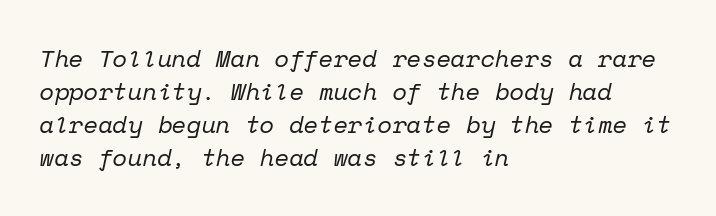
The characters are drawn with everyday or finer stroke widths. Quick note: interline space is typical. These lines keep a tight, regular rhythm from letter to letter. Does the copy run flush right? No — it runs flush left. In terms of posture, this sample is oblique. Any mark beneath the type? The region is blank.
